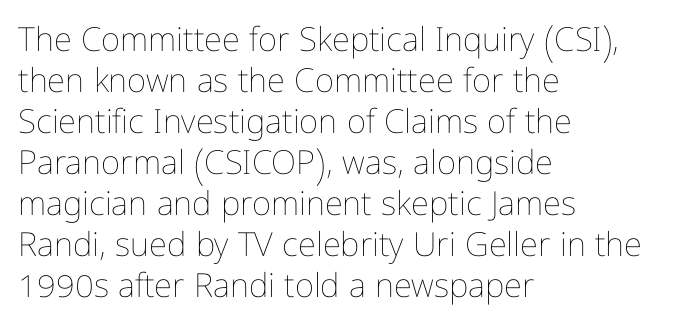
{"italic": "no", "bold": "no", "weight": "thin", "width": "condensed", "stroke_contrast": "low", "x_height": "medium", "monospaced": "no", "underline": "no", "align": "left", "line_spacing_ratio": 1.24, "letter_spacing": "normal", "letter_spacing_em": 0.0, "glyph_px": 33}
